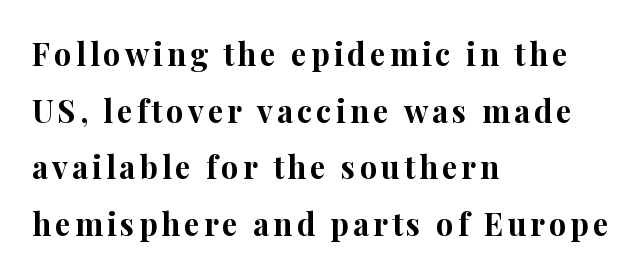
Look at the bottom of the vertical strokes: they flare into serifs here. Typographic density is high because the face is bold. The ragged edge is on the right, which tells us the setting is flush left. The passage shown is typed in a proportional face where columns would drift.
